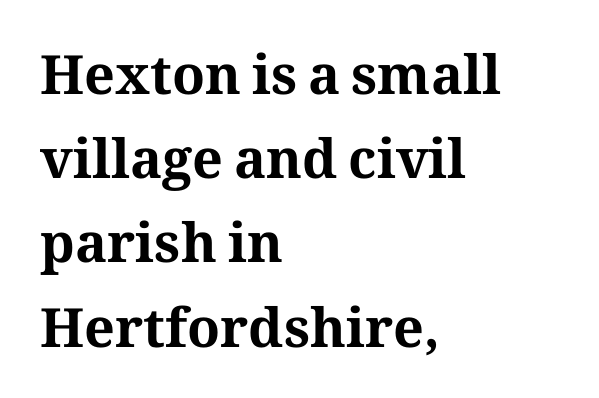
The image shows 54 px bold serif type, upright; set left-aligned, normal line spacing (1.56x), normal letter spacing, not underlined; medium stroke contrast and a medium x-height.
